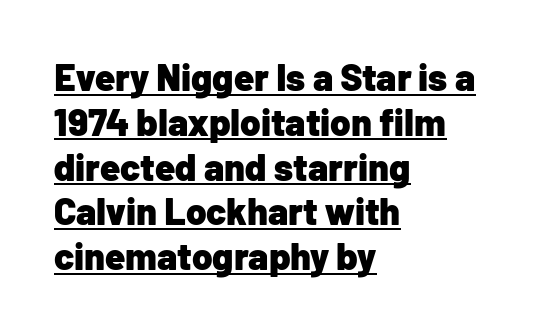
Q: Is the text bold? A: Yes.
Q: Is the text italic (slanted)? A: No, it is upright.
Q: Is the typeface a serif or a sans-serif typeface? A: Sans-serif.
Q: Is the text underlined? A: Yes.
Q: How is the paragraph aligned? A: Left-aligned.
Q: Is the spacing between letters normal or unusually wide? A: Normal.
Q: Width (condensed, normal, or wide)? A: Normal.
Q: Stroke contrast? A: Low.
Q: x-height? A: Medium.
Q: Monospaced? A: No.
